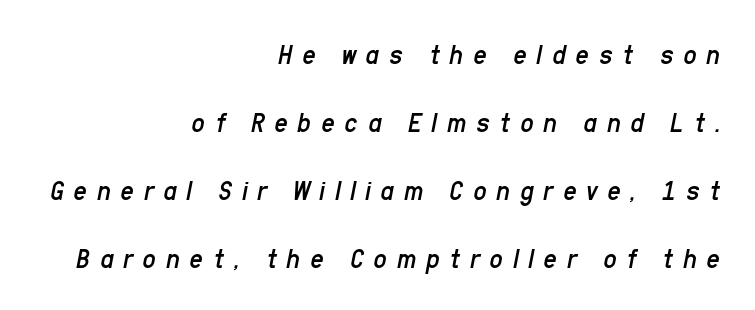
Q: Is the text bold? A: No.
Q: Is the text italic (slanted)? A: Yes, it leans right by about 11 degrees.
Q: Is the text underlined? A: No.
Q: How is the paragraph aligned? A: Right-aligned.
Q: Is the spacing between letters normal or unusually wide? A: Unusually wide.
Q: Is the spacing between lines tight, normal or loose? A: Loose.
Q: Width (condensed, normal, or wide)? A: Condensed.
Q: Stroke contrast? A: Low.
Q: x-height? A: Medium.
Q: Monospaced? A: No.
